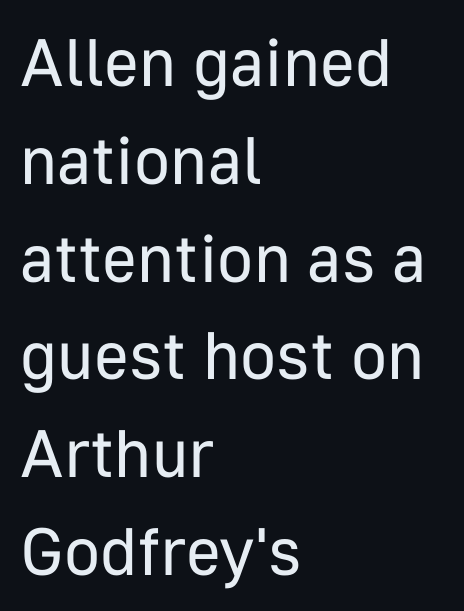
{"serif": "no", "italic": "no", "bold": "no", "weight": "regular", "width": "normal", "stroke_contrast": "low", "x_height": "medium", "monospaced": "no", "underline": "no", "align": "left", "line_spacing": "normal", "line_spacing_ratio": 1.46, "letter_spacing": "normal", "letter_spacing_em": 0.0, "glyph_px": 67}
